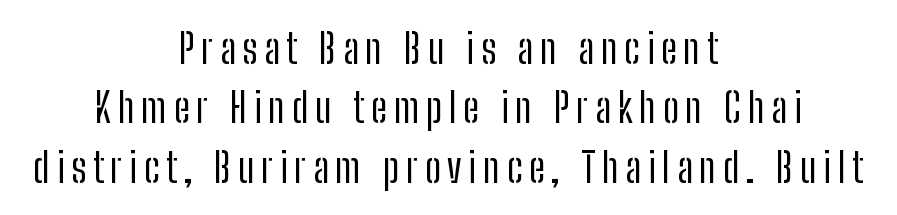
This sample has the flowing, uneven cadence of proportional lettering. Line starts and ends both wander, symmetrically. Quick note: not italic, upright. Decoration check: the copy has no underline. Nothing sits at the stroke ends, so this counts as sans-serif.
